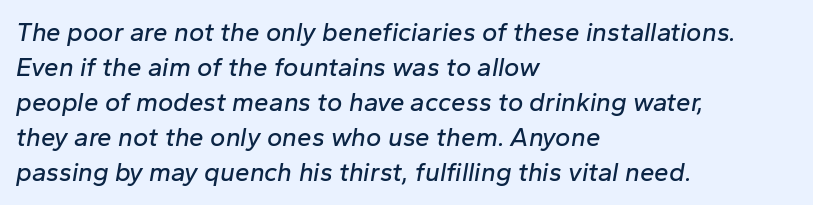
{"italic": "yes", "lean": "right", "slant_degrees": 10, "underline": "no", "align": "left", "line_spacing": "normal", "line_spacing_ratio": 1.35, "letter_spacing": "normal", "letter_spacing_em": 0.0, "glyph_px": 26}
